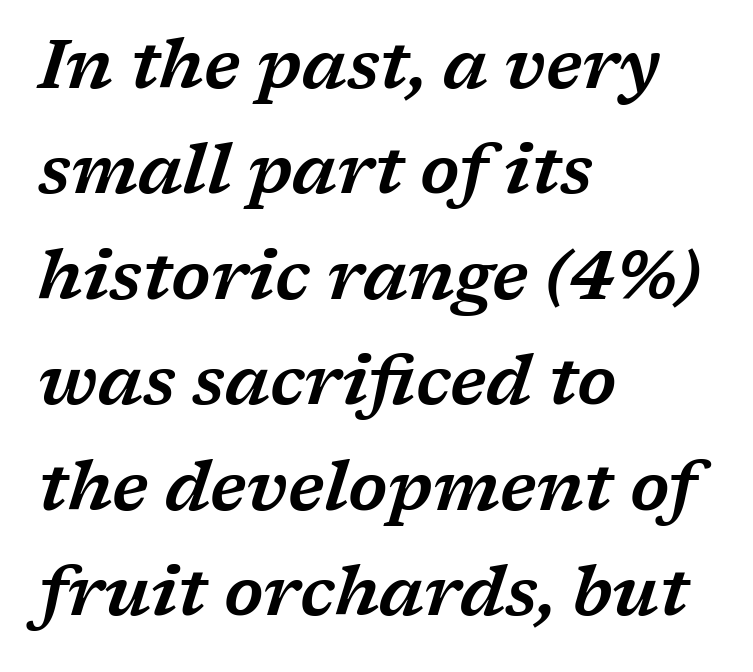
These lines are rendered in a variable-pitch font. Evenly set lines give the paragraph a standard silhouette. Rendered with sloped, italic letterforms. The letters sit at their default tracking, neither squeezed nor spread. Every row of glyphs begins at an identical x-position on the left. The passage shown is typeset with a serif family.
